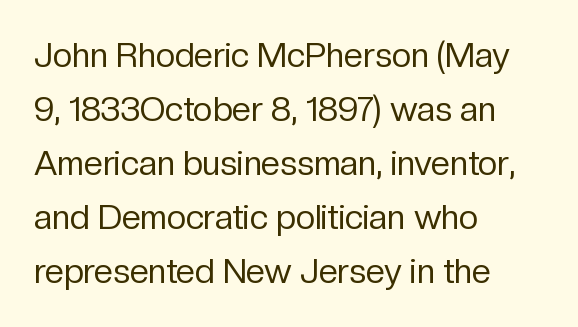
Q: Is the text bold? A: No.
Q: Is the text italic (slanted)? A: No, it is upright.
Q: Is the typeface a serif or a sans-serif typeface? A: Sans-serif.
Q: Is the text underlined? A: No.
Q: How is the paragraph aligned? A: Left-aligned.
Q: Is the spacing between letters normal or unusually wide? A: Normal.
Q: Is the spacing between lines tight, normal or loose? A: Normal.
Q: Width (condensed, normal, or wide)? A: Normal.
Q: Stroke contrast? A: Low.
Q: x-height? A: Medium.
Q: Monospaced? A: No.
